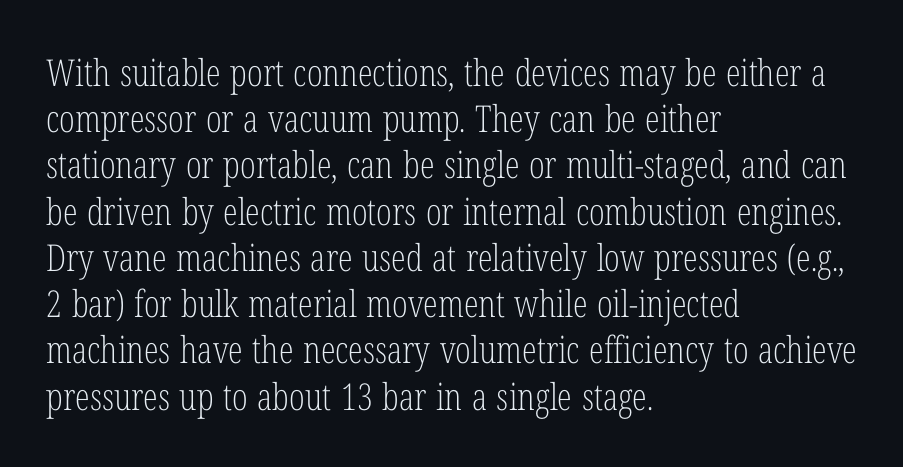
The image shows 37 px light, condensed serif type, upright; set left-aligned, normal line spacing (1.25x), normal letter spacing, not underlined; low stroke contrast and a medium x-height.
